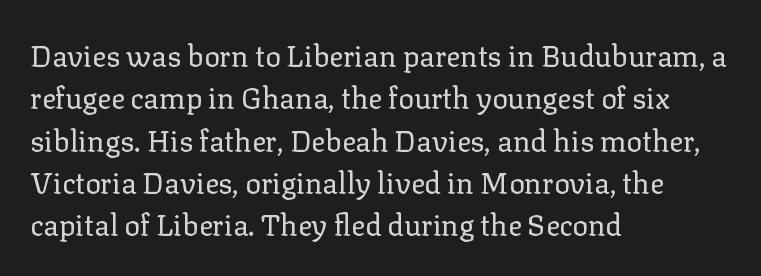
{"serif": "yes", "italic": "no", "bold": "no", "weight": "regular", "width": "normal", "stroke_contrast": "low", "x_height": "medium", "monospaced": "no", "underline": "no", "align": "left", "line_spacing": "normal", "line_spacing_ratio": 1.46, "letter_spacing": "normal", "letter_spacing_em": 0.0, "glyph_px": 29}
